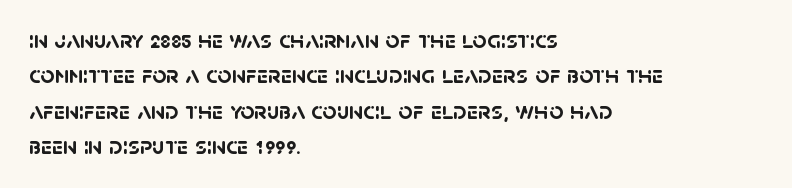
Q: Is the text bold? A: Yes.
Q: Is the text underlined? A: No.
Q: How is the paragraph aligned? A: Left-aligned.
Q: Is the spacing between letters normal or unusually wide? A: Normal.
Q: Is the spacing between lines tight, normal or loose? A: Normal.
